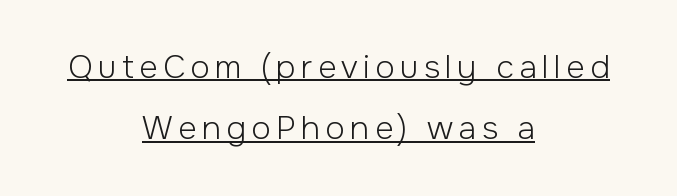
The passage shown is not bold in any degree. Rendered with straight, roman letterforms. Each line of the rendering has a horizontal stroke beneath the glyphs. Spacing verdict: proportional, widths tailored to each character.
